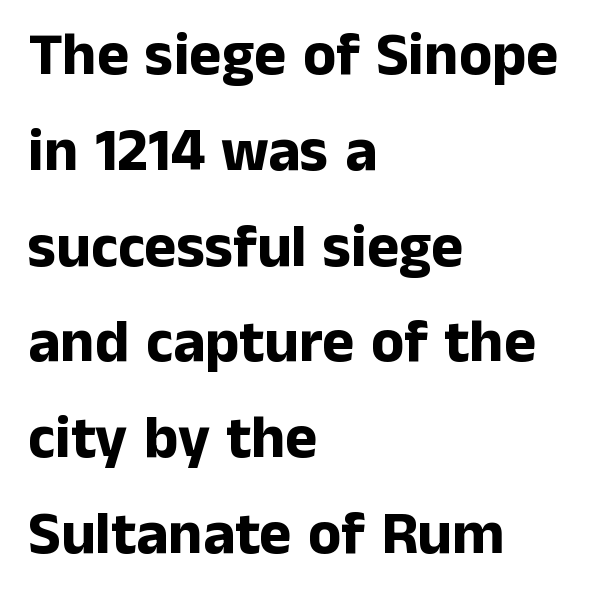
Default kerning and tracking; the words read as compact shapes. Font category for this specimen: sans-serif. Just letters on the line, the space beneath them empty. The passage is arranged the way most books set body copy — flush left. Proportional: the letters do not fall into vertical columns.
